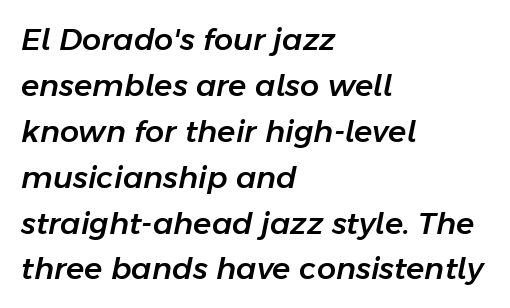
Here the designer chose a conventional face with non-uniform glyph widths. Just letters on the line, the space beneath them empty. The passage shown leans; its letterforms are oblique. Left-aligned paragraph, ragged on the right.
